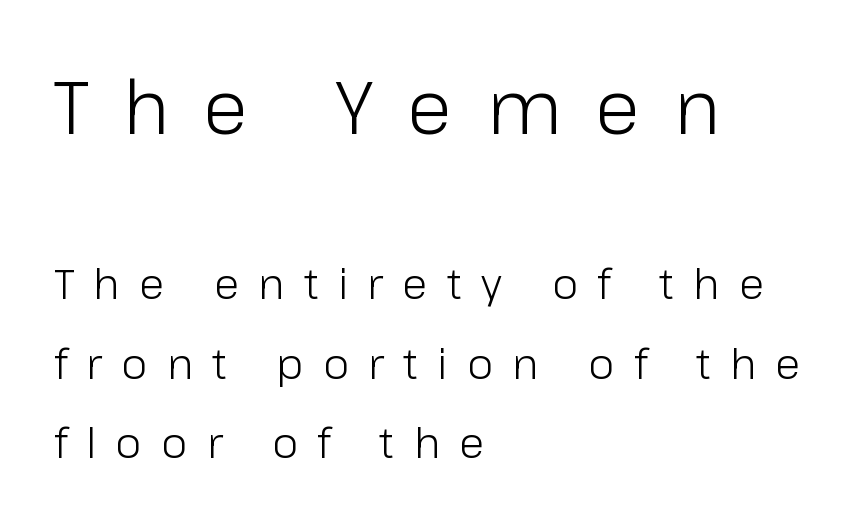
The image shows 74 px light sans-serif type, upright; set left-aligned, loose line spacing (1.9x), unusually wide letter spacing (+0.46 em), not underlined; the first (top) block is 1.76x larger; low stroke contrast and a medium x-height.
